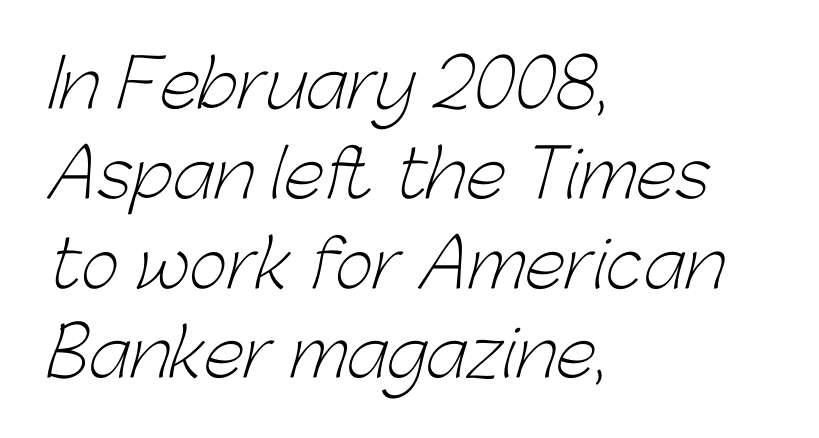
{"serif": "no", "bold": "no", "weight": "light", "width": "normal", "stroke_contrast": "low", "x_height": "medium", "monospaced": "no", "underline": "no", "align": "left", "line_spacing": "normal", "line_spacing_ratio": 1.36, "letter_spacing": "normal", "letter_spacing_em": 0.0, "glyph_px": 66}
